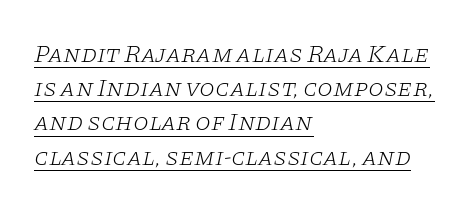
The typography opts for an oblique posture over an upright one. These lines sit exactly where default settings would place them. There is no visible air inserted between adjacent glyphs. Stems and bowls with no extra thickness — not bold. This sample carries an underscore along the baseline area. Left-aligned paragraph, ragged on the right.
